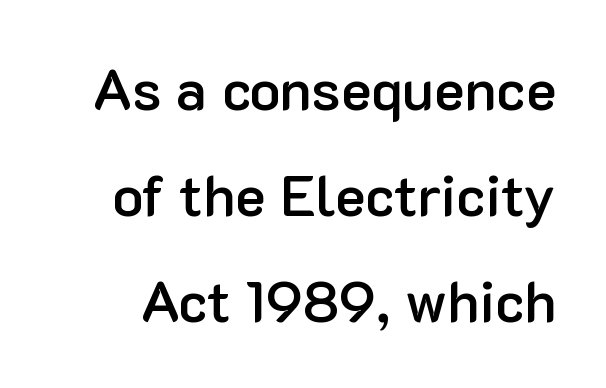
{"serif": "no", "italic": "no", "bold": "semi", "weight": "semibold", "width": "normal", "stroke_contrast": "low", "x_height": "medium", "monospaced": "no", "underline": "no", "line_spacing_ratio": 1.86, "letter_spacing": "normal", "letter_spacing_em": 0.0, "glyph_px": 57}
